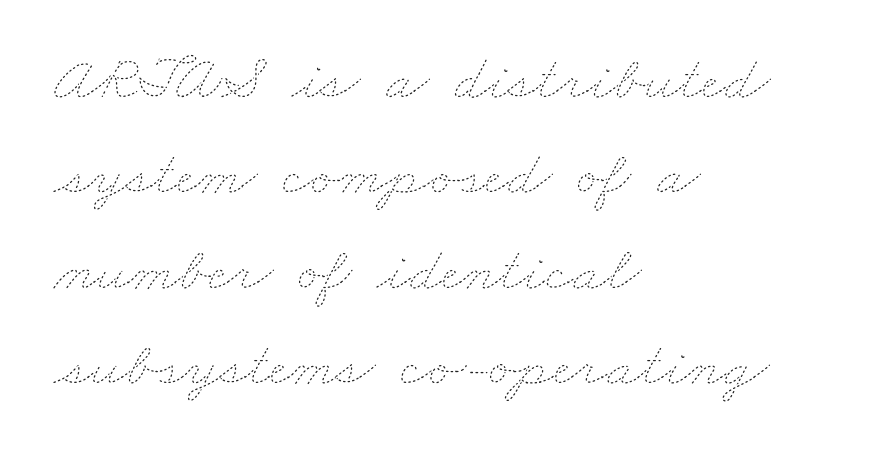
Q: Is the text bold? A: No.
Q: Is the text underlined? A: No.
Q: How is the paragraph aligned? A: Left-aligned.
Q: Is the spacing between letters normal or unusually wide? A: Normal.
Q: Is the spacing between lines tight, normal or loose? A: Normal.
Q: Width (condensed, normal, or wide)? A: Wide.
Q: Stroke contrast? A: Low.
Q: x-height? A: Small.
Q: Monospaced? A: No.
